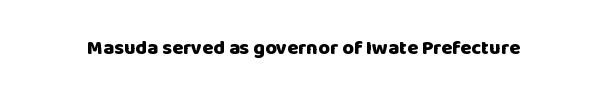
Q: Is the text bold? A: Yes.
Q: Is the text italic (slanted)? A: No, it is upright.
Q: Is the text underlined? A: No.
Q: Is the spacing between letters normal or unusually wide? A: Normal.
